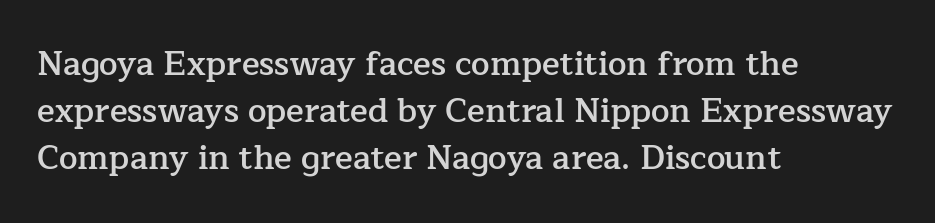
The passage shown is typed in a proportional face where columns would drift. Between one letter and the next there's only the usual sliver of space. Notice how the passage keeps a crisp vertical edge on the left only. Check the space under the baseline: it is left empty. How heavy is the stroke? Medium-heavy — a semibold, shy of bold. A roman cut, with each character standing at attention.
